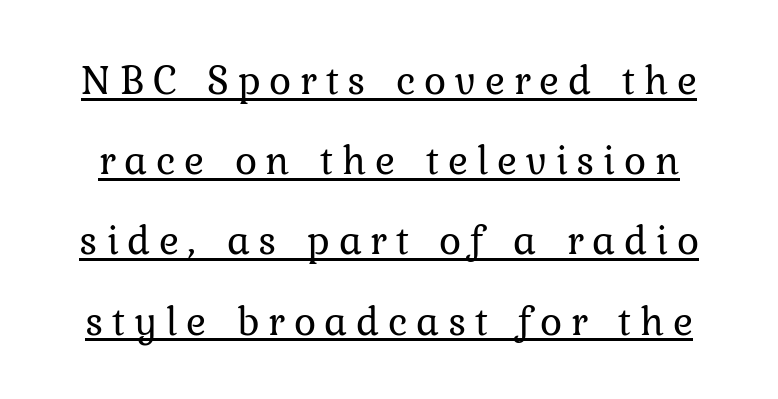
{"italic": "no", "bold": "no", "weight": "regular", "width": "normal", "stroke_contrast": "low", "x_height": "medium", "monospaced": "no", "underline": "yes", "line_spacing": "loose", "line_spacing_ratio": 1.91, "letter_spacing": "wide", "letter_spacing_em": 0.21, "glyph_px": 42}
